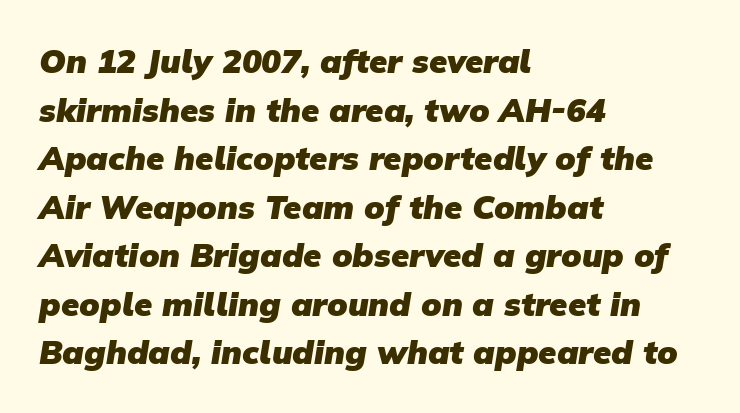
The setting favours the left margin, as ordinary paragraphs usually do. I'd call this a sans setting — the letters go barefoot. Descenders are the only things crossing below the line. Strokes here are thick enough to call this a true bold.
